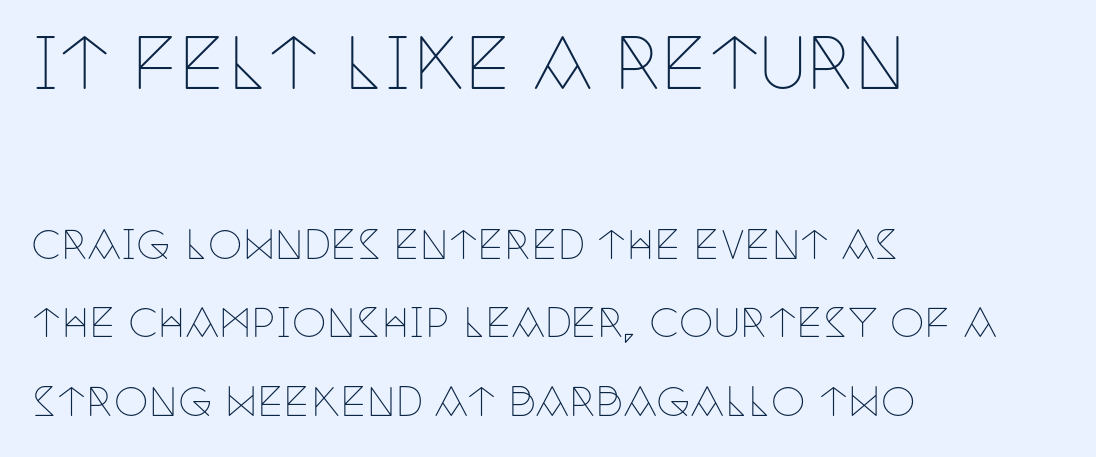
{"serif": "yes", "italic": "no", "bold": "no", "weight": "thin", "width": "condensed", "stroke_contrast": "low", "x_height": "large", "monospaced": "no", "underline": "no", "align": "left", "line_spacing": "loose", "line_spacing_ratio": 2.02, "letter_spacing": "normal", "letter_spacing_em": 0.0, "larger_block": "first", "size_ratio": 1.77, "glyph_px": 69}
